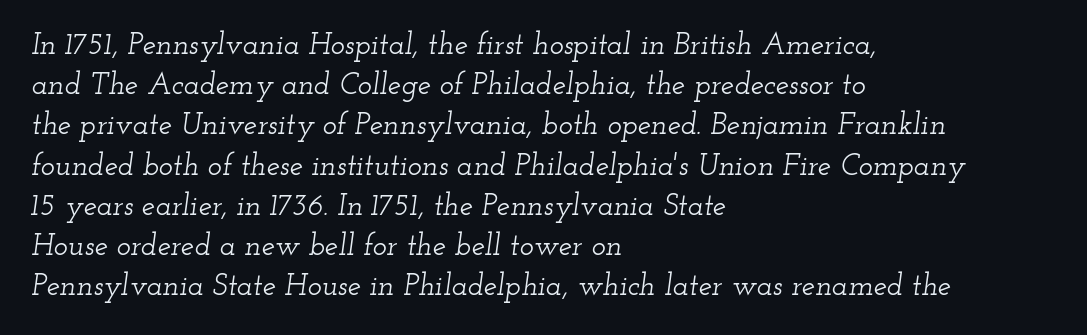
The image shows 30 px wide serif type, italic (leaning right); set left-aligned, normal line spacing (1.34x), normal letter spacing, not underlined; low stroke contrast and a small x-height.
